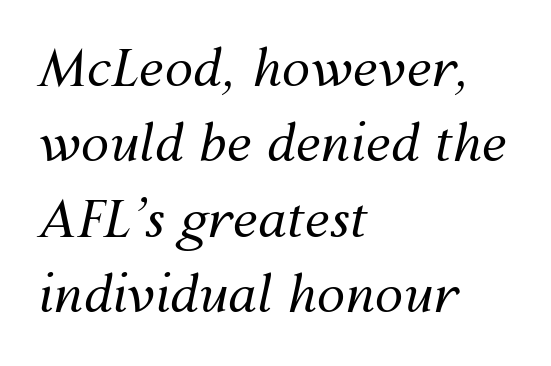
Q: Is the text bold? A: No.
Q: Is the text italic (slanted)? A: Yes, it leans right by about 12 degrees.
Q: Is the text underlined? A: No.
Q: How is the paragraph aligned? A: Left-aligned.
Q: Is the spacing between letters normal or unusually wide? A: Normal.
Q: Is the spacing between lines tight, normal or loose? A: Normal.
Q: Width (condensed, normal, or wide)? A: Normal.
Q: Stroke contrast? A: Medium.
Q: x-height? A: Medium.
Q: Monospaced? A: No.
